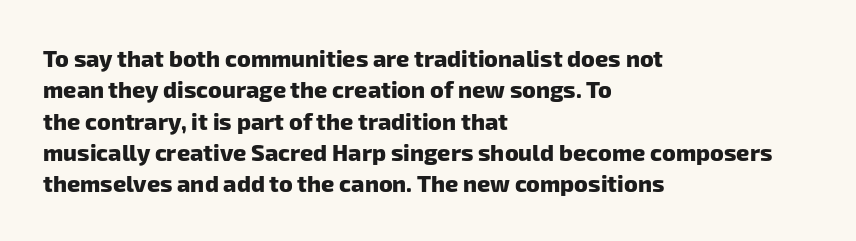
Observe the ordinary spacing: letters are neighbours, not strangers. Is the block centered? No — it sits flush against the left margin. Regular leading. Descender tails drop into unmarked territory. Heavy-handed strokes throughout: this text is bold.
